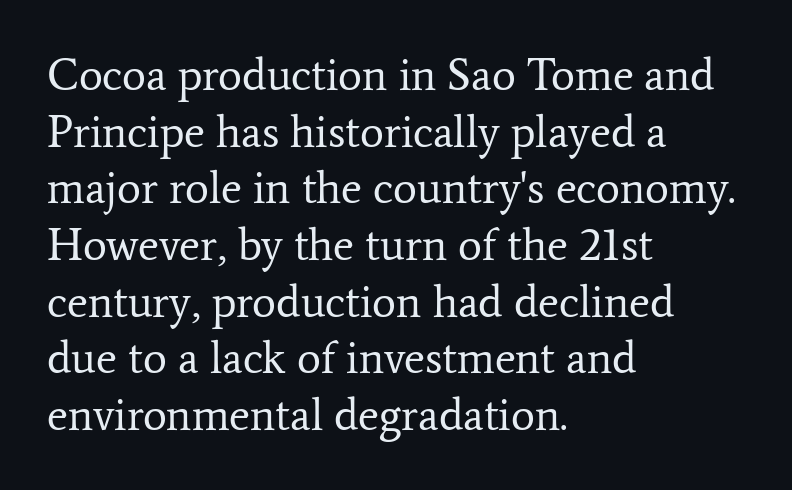
Q: Is the text bold? A: No.
Q: Is the text italic (slanted)? A: No, it is upright.
Q: Is the typeface a serif or a sans-serif typeface? A: Serif.
Q: Is the text underlined? A: No.
Q: How is the paragraph aligned? A: Left-aligned.
Q: Is the spacing between letters normal or unusually wide? A: Normal.
Q: Is the spacing between lines tight, normal or loose? A: Normal.
Q: Width (condensed, normal, or wide)? A: Normal.
Q: Stroke contrast? A: Low.
Q: x-height? A: Medium.
Q: Monospaced? A: No.
